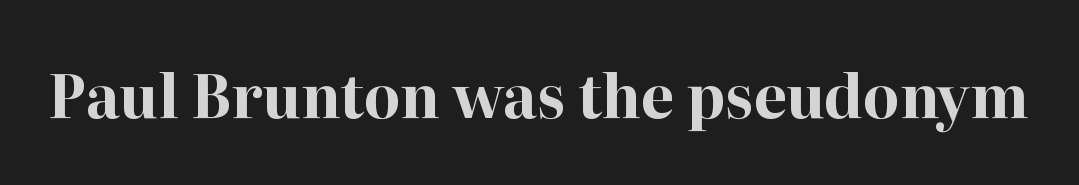
Words appear dense and cohesive because spacing is normal. Underline: absent. Small tapered or slab feet sit at the stroke ends, so this counts as serif. Posture: upright roman. The face used here has the dense, thick strokes of a bold. You could not count columns in this text — the font is proportionally spaced.
